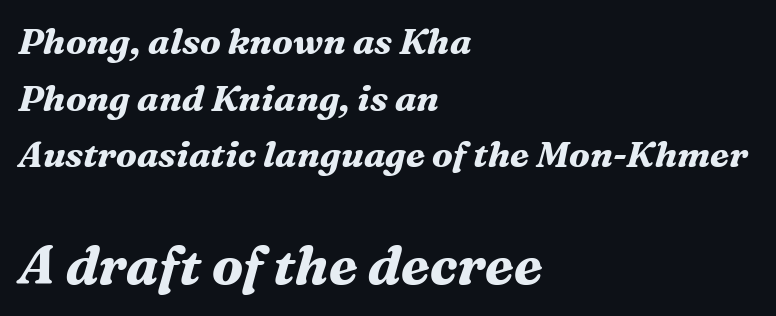
The zone under the glyphs is completely vacant. Heavy, bold letterforms. Glyph-to-glyph distance matches everyday printed text. The vertical gap from one line to the next is medium. Varying glyph widths throughout — classic text-font behaviour. Does the lettering tilt? It does — this is italic.
